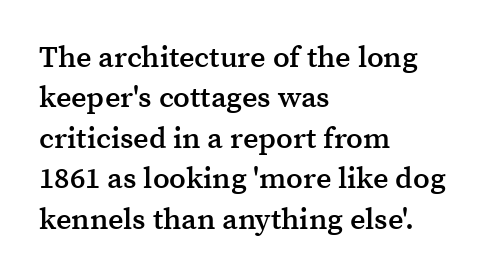
Ordinary non-slanted type is in use. The face used here is proportionally spaced, like ordinary book or web type. Anything drawn beneath the words? Only blank space. Is this a sans? No — the strokes have serifs. The line-height multiplier appears to be the usual default. I'd describe the lettering as semibold — firm but not a full bold.
